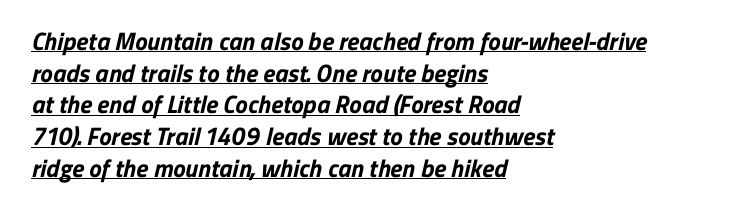
Vertically, the passage feels balanced, rows spaced as you'd expect. Default kerning and tracking; the words read as compact shapes. The sample's only ornament is a line tracing under the words. Casual observation: everything's shoved over to the left.
